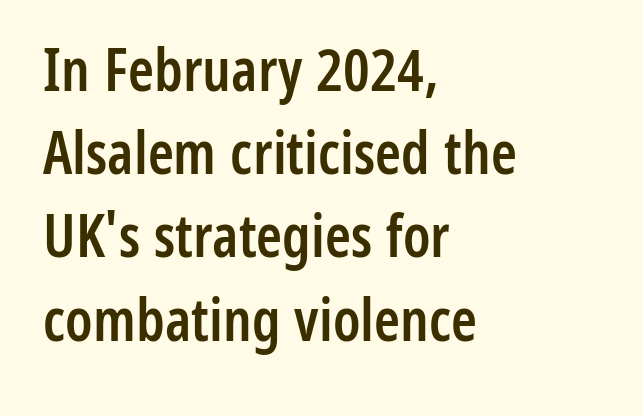
{"serif": "no", "italic": "no", "bold": "semi", "weight": "semibold", "width": "condensed", "stroke_contrast": "low", "x_height": "medium", "monospaced": "no", "underline": "no", "align": "left", "line_spacing": "normal", "line_spacing_ratio": 1.41, "letter_spacing": "normal", "letter_spacing_em": 0.0, "glyph_px": 59}
